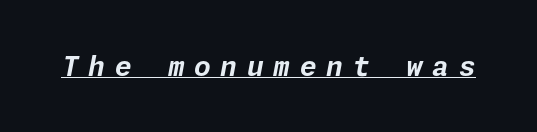
The rendered words wear a rule along their underside. Characters are canted at an angle relative to the baseline's perpendicular. Heavy, bold letterforms. Students, note that the glyphs here are deliberately spaced far apart.
